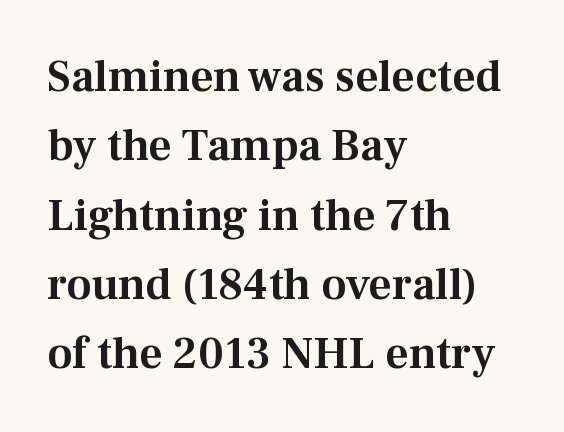
Q: Is the text italic (slanted)? A: No, it is upright.
Q: Is the typeface a serif or a sans-serif typeface? A: Serif.
Q: Is the text underlined? A: No.
Q: How is the paragraph aligned? A: Left-aligned.
Q: Is the spacing between letters normal or unusually wide? A: Normal.
Q: Is the spacing between lines tight, normal or loose? A: Normal.
Q: Width (condensed, normal, or wide)? A: Normal.
Q: Stroke contrast? A: Medium.
Q: x-height? A: Medium.
Q: Monospaced? A: No.
